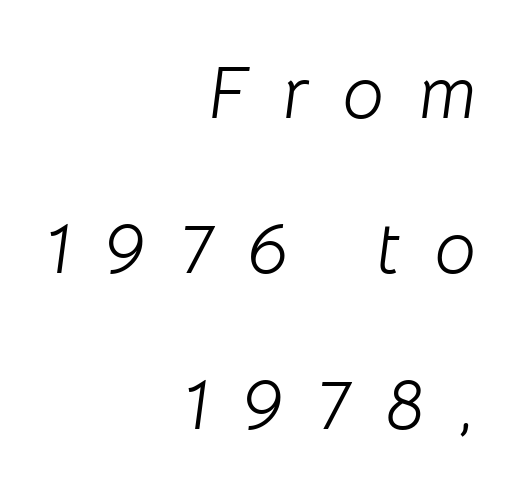
The image shows 73 px light type, italic (leaning right); set right-aligned, loose line spacing (2.13x), unusually wide letter spacing (+0.47 em), not underlined; low stroke contrast and a medium x-height.
